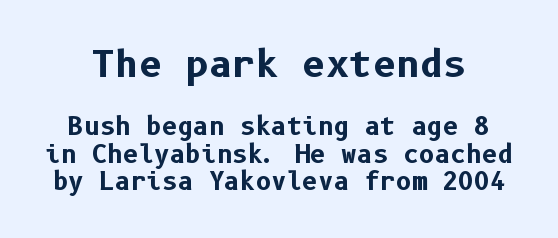
{"serif": "no", "italic": "no", "bold": "yes", "weight": "bold", "width": "normal", "stroke_contrast": "low", "x_height": "medium", "underline": "no", "line_spacing": "tight", "line_spacing_ratio": 1.13, "letter_spacing": "normal", "letter_spacing_em": 0.0, "larger_block": "first", "size_ratio": 1.5, "glyph_px": 36}
